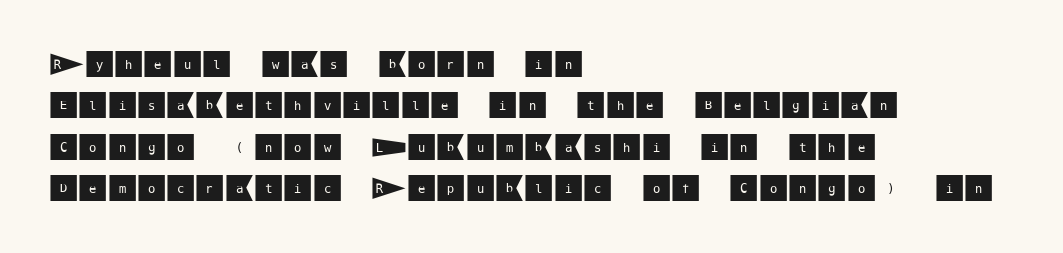
{"serif": "no", "italic": "no", "width": "normal", "stroke_contrast": "medium", "x_height": "large", "underline": "no", "align": "left", "line_spacing": "normal", "line_spacing_ratio": 1.38, "letter_spacing": "normal", "letter_spacing_em": 0.0, "glyph_px": 30}
